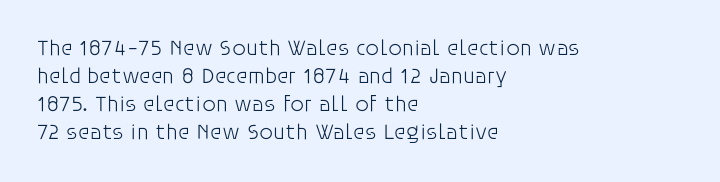
{"italic": "no", "bold": "no", "underline": "no", "align": "left", "line_spacing": "normal", "line_spacing_ratio": 1.28, "letter_spacing": "normal", "letter_spacing_em": 0.0, "glyph_px": 22}
